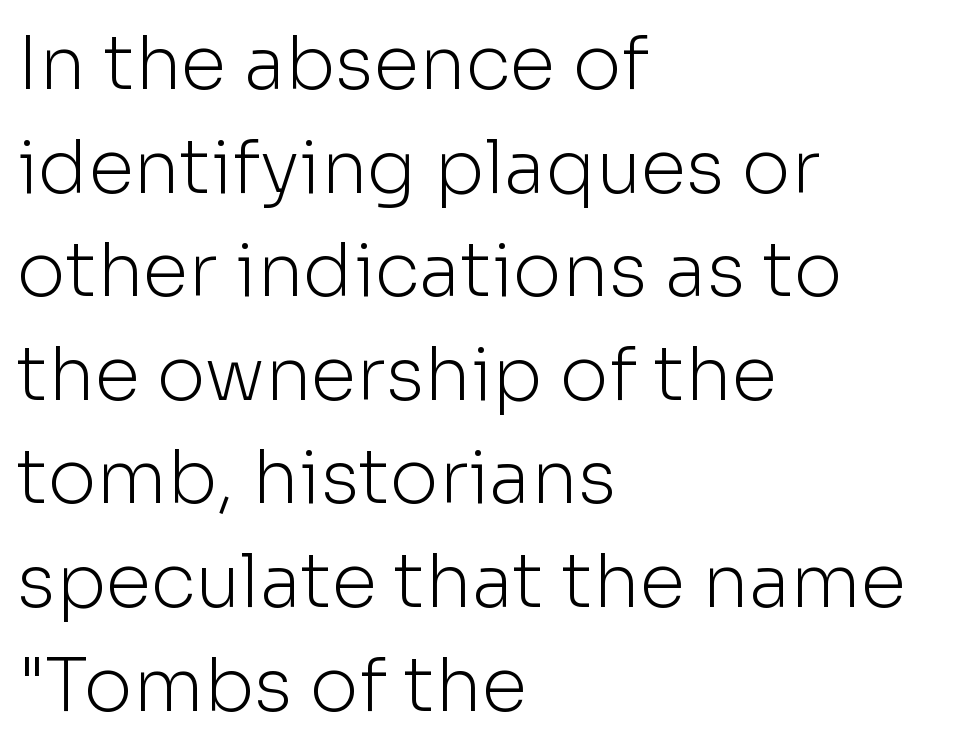
{"serif": "no", "italic": "no", "bold": "no", "weight": "light", "width": "normal", "stroke_contrast": "low", "x_height": "medium", "monospaced": "no", "underline": "no", "align": "left", "line_spacing": "normal", "line_spacing_ratio": 1.4, "letter_spacing": "normal", "letter_spacing_em": 0.0, "glyph_px": 74}
